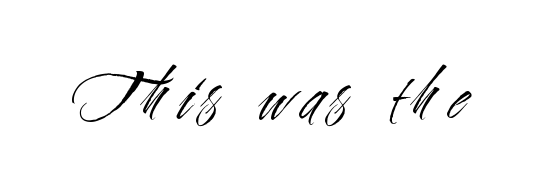
{"serif": "no", "bold": "no", "weight": "light", "width": "condensed", "stroke_contrast": "medium", "x_height": "small", "monospaced": "no", "underline": "no", "glyph_px": 75}
